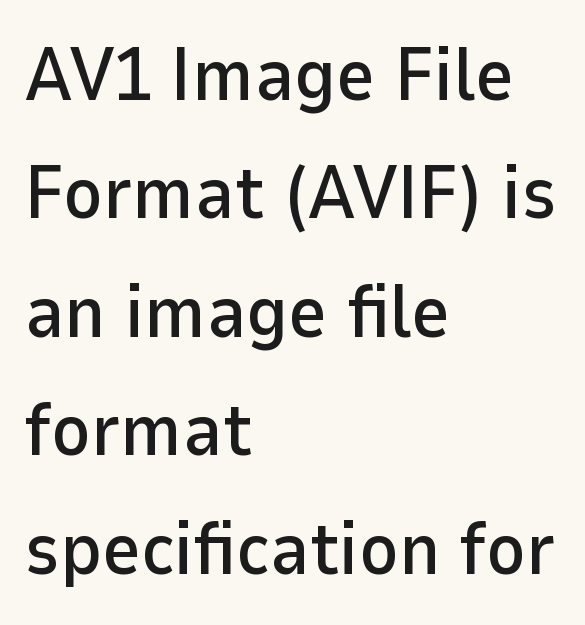
{"serif": "no", "italic": "no", "width": "normal", "stroke_contrast": "low", "x_height": "medium", "monospaced": "no", "underline": "no", "align": "left", "line_spacing": "normal", "line_spacing_ratio": 1.58, "letter_spacing": "normal", "letter_spacing_em": 0.0, "glyph_px": 75}
